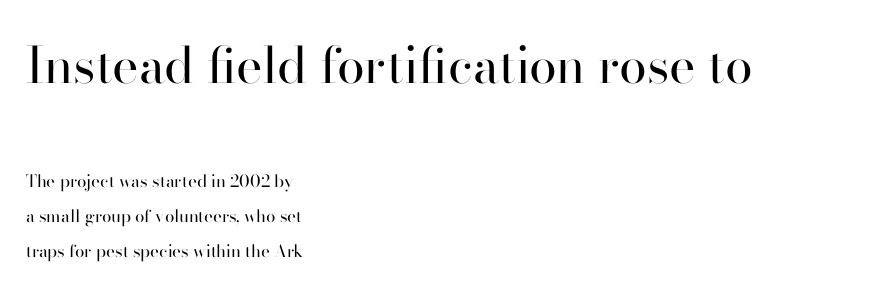
The face used here is proportionally spaced, like ordinary book or web type. The face looks like a standard text weight, possibly lighter. Font category for this specimen: serif. Size contrast runs from large at the top to small at the bottom. The passage shown has conventional tracking throughout.
